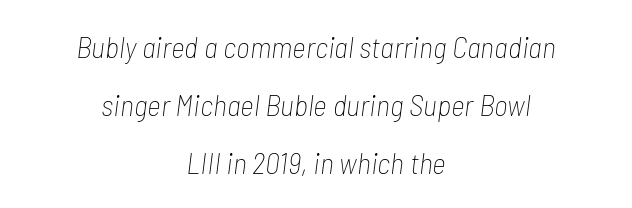
The image shows 30 px thin, condensed type, italic (leaning right); set centered, loose line spacing (1.93x), normal letter spacing, not underlined; low stroke contrast and a medium x-height.
